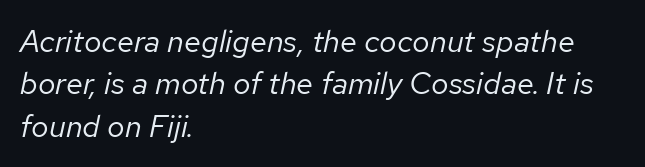
Q: Is the text bold? A: No.
Q: Is the text italic (slanted)? A: Yes, it leans right by about 12 degrees.
Q: Is the text underlined? A: No.
Q: How is the paragraph aligned? A: Left-aligned.
Q: Is the spacing between letters normal or unusually wide? A: Normal.
Q: Is the spacing between lines tight, normal or loose? A: Normal.
Q: Width (condensed, normal, or wide)? A: Normal.
Q: Stroke contrast? A: Low.
Q: x-height? A: Medium.
Q: Monospaced? A: No.
